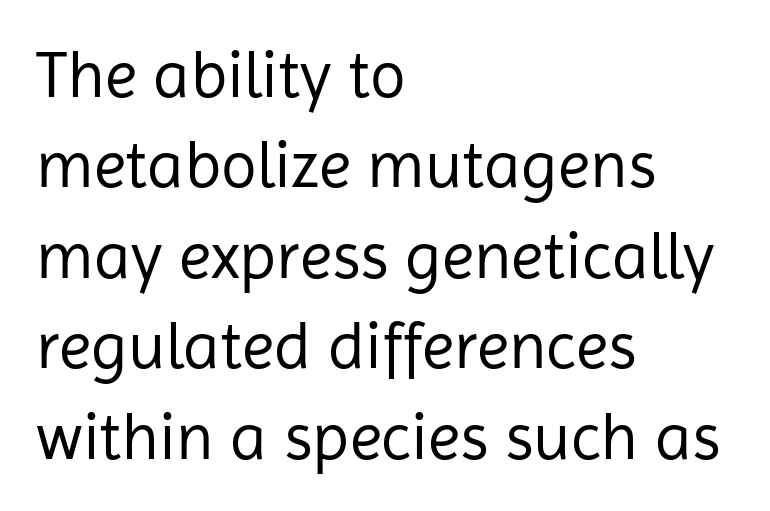
The image shows 66 px regular-weight sans-serif type, upright; set left-aligned, normal line spacing (1.37x), normal letter spacing, not underlined; low stroke contrast and a medium x-height.
